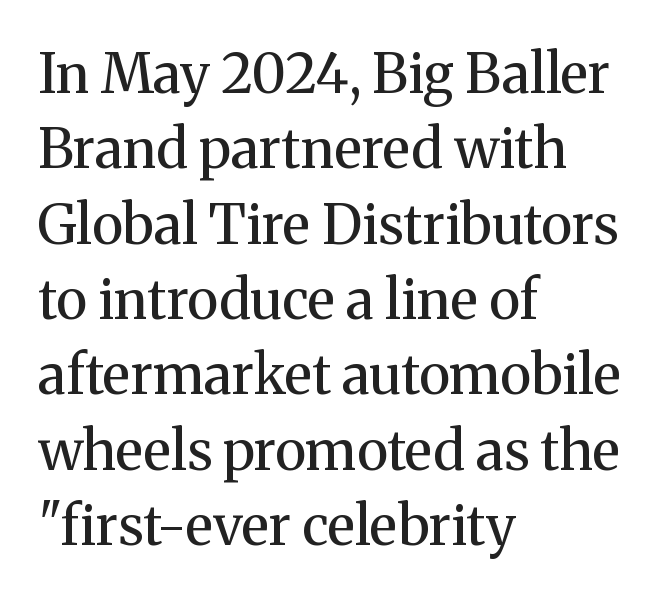
{"serif": "yes", "italic": "no", "bold": "no", "weight": "regular", "width": "normal", "stroke_contrast": "medium", "x_height": "medium", "monospaced": "no", "underline": "no", "align": "left", "line_spacing": "normal", "line_spacing_ratio": 1.37, "letter_spacing": "normal", "letter_spacing_em": 0.0, "glyph_px": 55}
